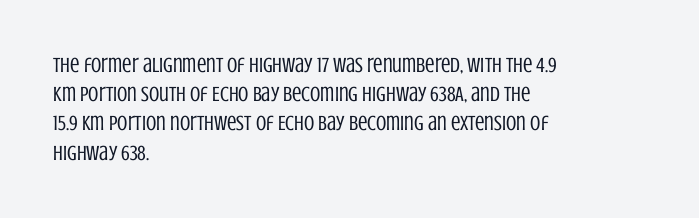
The image shows 21 px text type, upright; set left-aligned, normal line spacing (1.39x), normal letter spacing, not underlined.
